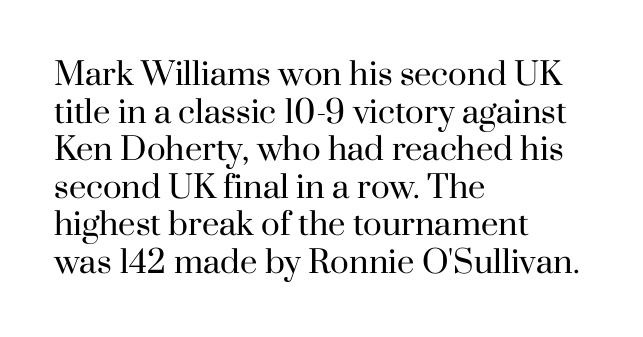
Q: Is the text bold? A: No.
Q: Is the text italic (slanted)? A: No, it is upright.
Q: Is the typeface a serif or a sans-serif typeface? A: Serif.
Q: Is the text underlined? A: No.
Q: How is the paragraph aligned? A: Left-aligned.
Q: Is the spacing between letters normal or unusually wide? A: Normal.
Q: Width (condensed, normal, or wide)? A: Normal.
Q: Stroke contrast? A: High.
Q: x-height? A: Small.
Q: Monospaced? A: No.
